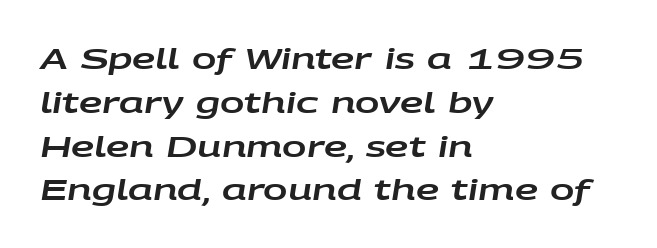
Layout note: lines flush left. Character widths vary here, with narrow letters taking less room than wide ones. Quick note: italic. Is the letter spacing exaggerated? No — it looks like the ordinary default.
